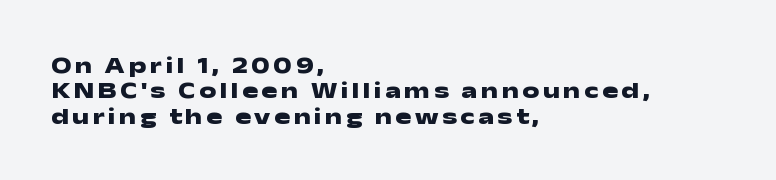
Q: Is the text bold? A: Yes.
Q: Is the text italic (slanted)? A: No, it is upright.
Q: Is the text underlined? A: No.
Q: How is the paragraph aligned? A: Left-aligned.
Q: Is the spacing between lines tight, normal or loose? A: Tight.
